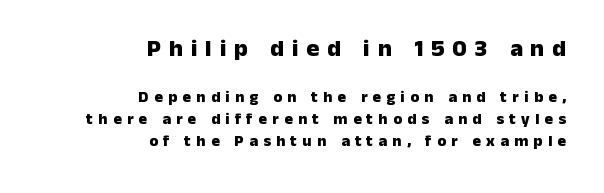
Q: Is the text bold? A: Yes.
Q: Is the text italic (slanted)? A: No, it is upright.
Q: Is the text underlined? A: No.
Q: How is the paragraph aligned? A: Right-aligned.
Q: Is the spacing between letters normal or unusually wide? A: Unusually wide.
Q: Is the spacing between lines tight, normal or loose? A: Normal.
Q: Which block of text is set in a larger size, the first (top) or the second (bottom)? A: The first (top) one.
